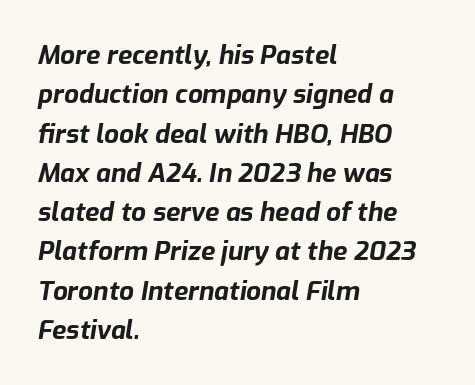
Designer's note — italics engaged. No word sits above an underline. Leading matches the norm, producing a regular column. These lines are set flush left with a ragged right edge.
